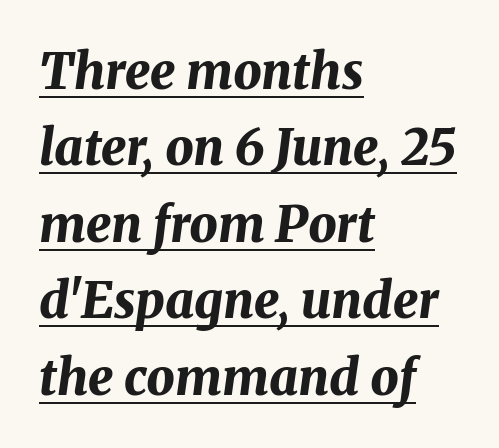
Q: Is the text bold? A: Yes.
Q: Is the text italic (slanted)? A: Yes, it leans right by about 8 degrees.
Q: Is the text underlined? A: Yes.
Q: How is the paragraph aligned? A: Left-aligned.
Q: Is the spacing between letters normal or unusually wide? A: Normal.
Q: Is the spacing between lines tight, normal or loose? A: Normal.
Q: Width (condensed, normal, or wide)? A: Normal.
Q: Stroke contrast? A: Medium.
Q: x-height? A: Medium.
Q: Monospaced? A: No.
